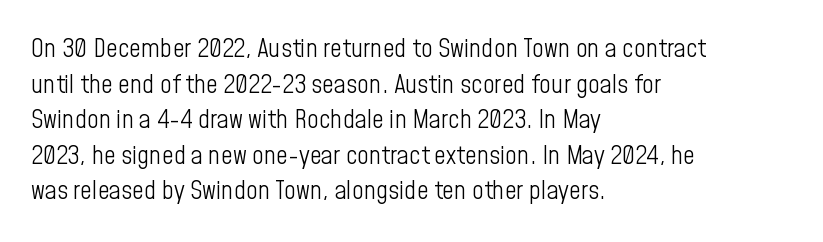
The line texture is even and compact thanks to regular tracking. Honestly, the row spacing looks completely unremarkable. Every row of glyphs begins at an identical x-position on the left. The letters stand straight up with perfectly vertical stems. Stroke thickness stays within the range of a standard reading face or lighter. Unmarked baselines from the first word to the last.
